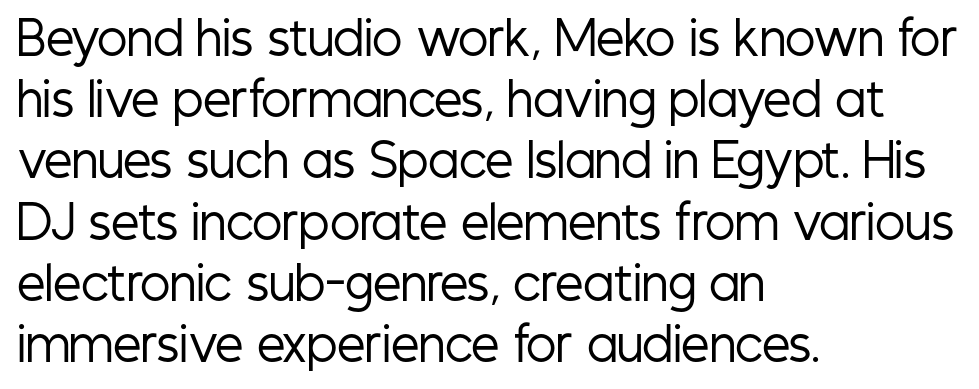
Q: Is the text bold? A: No.
Q: Is the text italic (slanted)? A: No, it is upright.
Q: Is the typeface a serif or a sans-serif typeface? A: Sans-serif.
Q: Is the text underlined? A: No.
Q: How is the paragraph aligned? A: Left-aligned.
Q: Is the spacing between letters normal or unusually wide? A: Normal.
Q: Is the spacing between lines tight, normal or loose? A: Normal.
Q: Width (condensed, normal, or wide)? A: Condensed.
Q: Stroke contrast? A: Low.
Q: x-height? A: Medium.
Q: Monospaced? A: No.
